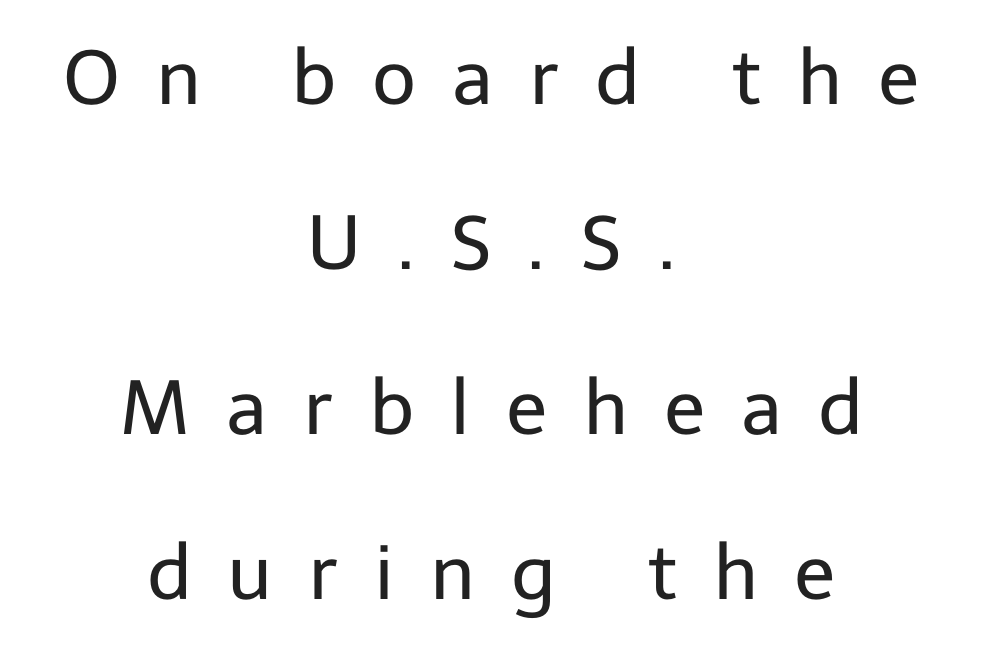
{"serif": "no", "italic": "no", "bold": "no", "weight": "regular", "width": "normal", "stroke_contrast": "low", "x_height": "medium", "monospaced": "no", "underline": "no", "align": "center", "line_spacing": "loose", "line_spacing_ratio": 2.17, "letter_spacing": "wide", "letter_spacing_em": 0.47, "glyph_px": 76}
